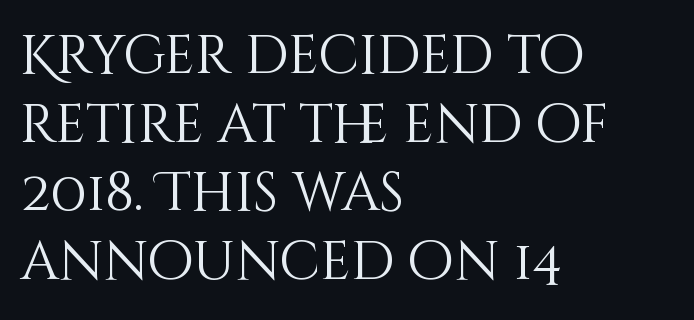
The image shows 54 px light type, upright; set left-aligned, normal line spacing (1.27x), normal letter spacing, not underlined; medium stroke contrast and a large x-height.
